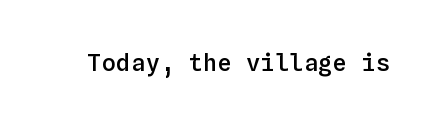
The image shows 24 px text type, upright; set normal letter spacing, not underlined.
